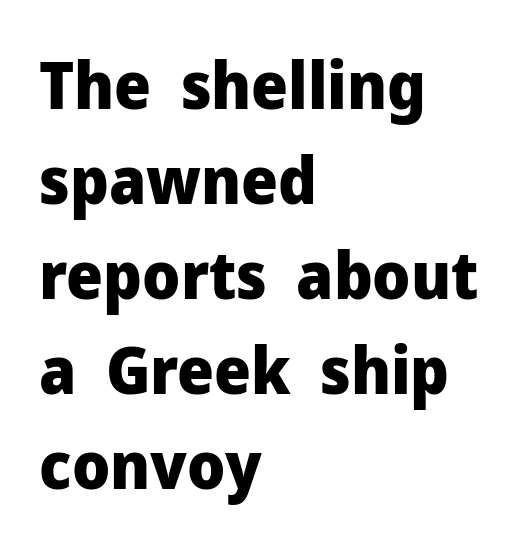
Q: Is the text bold? A: Yes.
Q: Is the text italic (slanted)? A: No, it is upright.
Q: Is the typeface a serif or a sans-serif typeface? A: Sans-serif.
Q: Is the text underlined? A: No.
Q: How is the paragraph aligned? A: Left-aligned.
Q: Is the spacing between letters normal or unusually wide? A: Normal.
Q: Is the spacing between lines tight, normal or loose? A: Normal.
Q: Width (condensed, normal, or wide)? A: Normal.
Q: Stroke contrast? A: Low.
Q: x-height? A: Medium.
Q: Monospaced? A: No.
